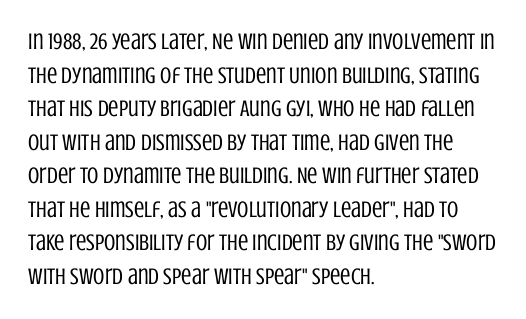
The image shows 23 px text type, upright; set left-aligned, normal line spacing (1.46x), normal letter spacing, not underlined.
